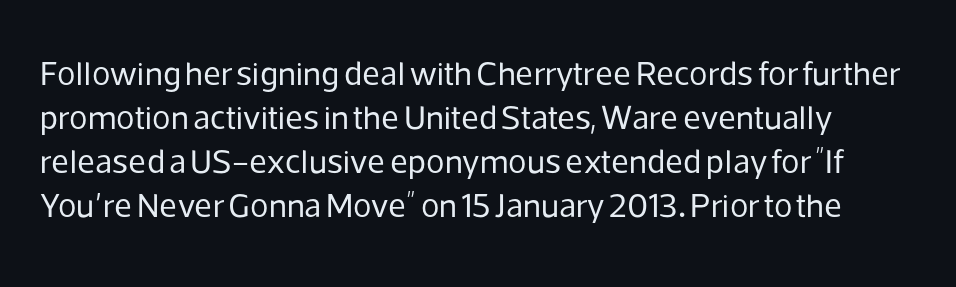
The image shows 34 px regular-weight sans-serif type, upright; set normal line spacing (1.29x), normal letter spacing, not underlined; low stroke contrast and a medium x-height.
